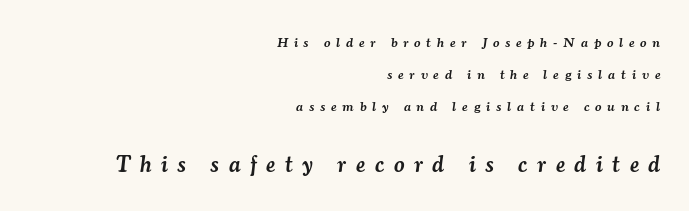
The image shows 23 px text type, italic (leaning right); set right-aligned, loose line spacing (2.27x), unusually wide letter spacing (+0.42 em), not underlined; the second (bottom) block is 1.64x larger.
